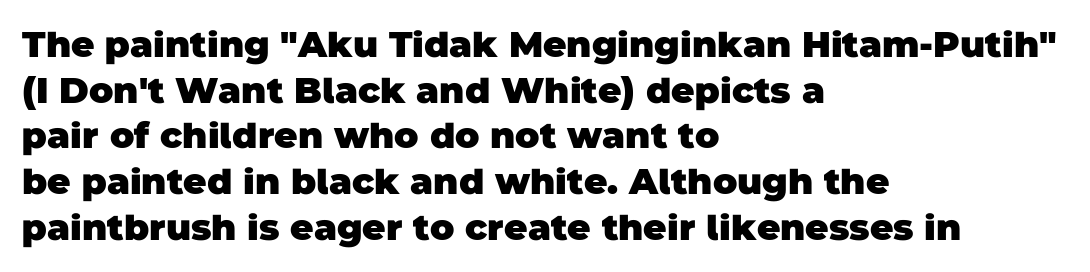
The image shows 36 px heavy sans-serif type; set left-aligned, normal line spacing (1.27x), normal letter spacing, not underlined; low stroke contrast and a large x-height.
